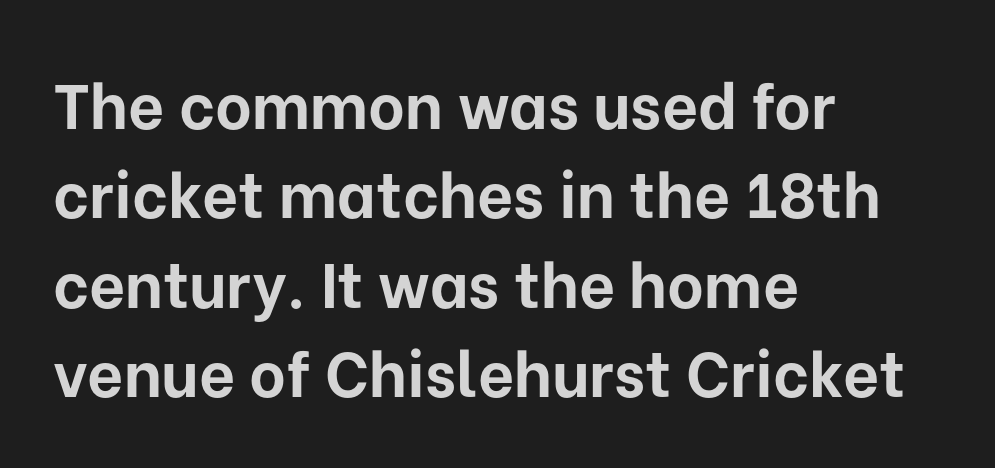
Teacher's note: observe the even left margin — that is flush-left alignment. Is there much room between lines? A standard amount, neither cramped nor airy. This sample has the flowing, uneven cadence of proportional lettering. Only glyphs here, with clear space below each row. You could call the tracking neutral — neither tight nor loose.
